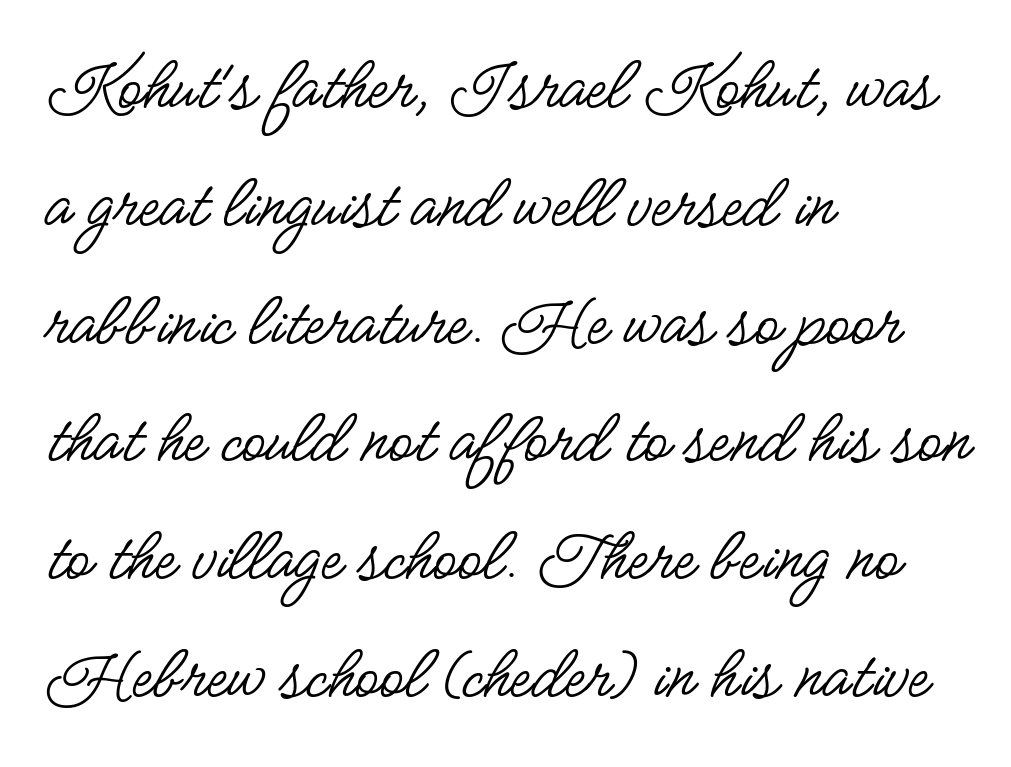
Q: Is the text bold? A: No.
Q: Is the text italic (slanted)? A: Yes.
Q: Is the typeface a serif or a sans-serif typeface? A: Sans-serif.
Q: Is the text underlined? A: No.
Q: How is the paragraph aligned? A: Left-aligned.
Q: Is the spacing between letters normal or unusually wide? A: Normal.
Q: Is the spacing between lines tight, normal or loose? A: Normal.
Q: Width (condensed, normal, or wide)? A: Condensed.
Q: Stroke contrast? A: Low.
Q: x-height? A: Small.
Q: Monospaced? A: No.
